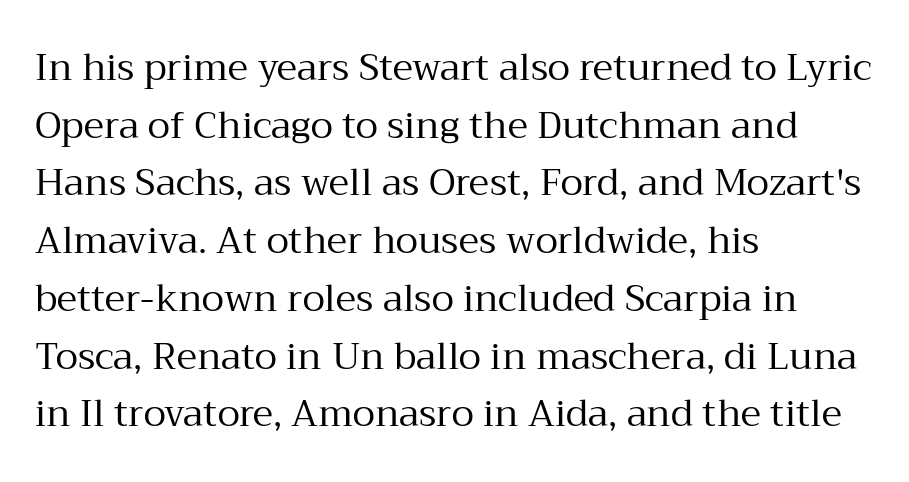
Q: Is the text bold? A: No.
Q: Is the text italic (slanted)? A: No, it is upright.
Q: Is the typeface a serif or a sans-serif typeface? A: Serif.
Q: Is the text underlined? A: No.
Q: How is the paragraph aligned? A: Left-aligned.
Q: Is the spacing between letters normal or unusually wide? A: Normal.
Q: Is the spacing between lines tight, normal or loose? A: Normal.
Q: Width (condensed, normal, or wide)? A: Normal.
Q: Stroke contrast? A: Medium.
Q: x-height? A: Medium.
Q: Monospaced? A: No.
